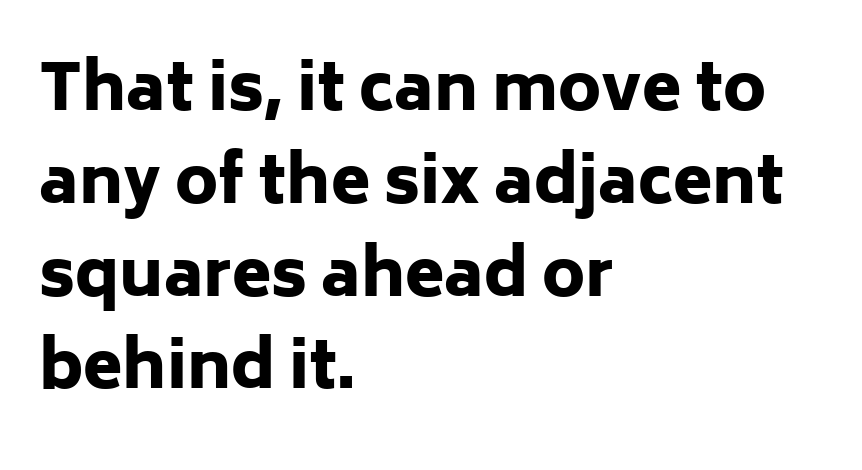
The image shows 64 px heavy sans-serif type, upright; set left-aligned, normal line spacing (1.45x), normal letter spacing, not underlined; low stroke contrast and a medium x-height.
